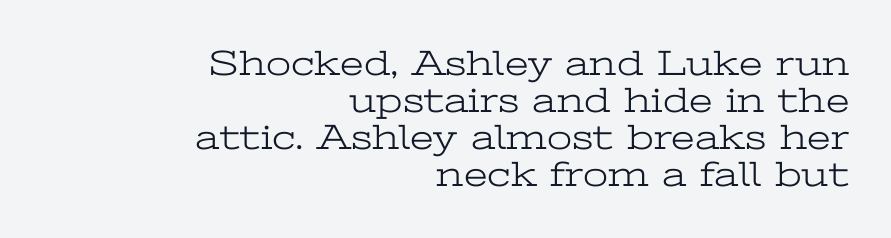
The image shows 36 px light, wide serif type, upright; set right-aligned, tight line spacing (1.03x), normal letter spacing, not underlined; low stroke contrast and a medium x-height.
